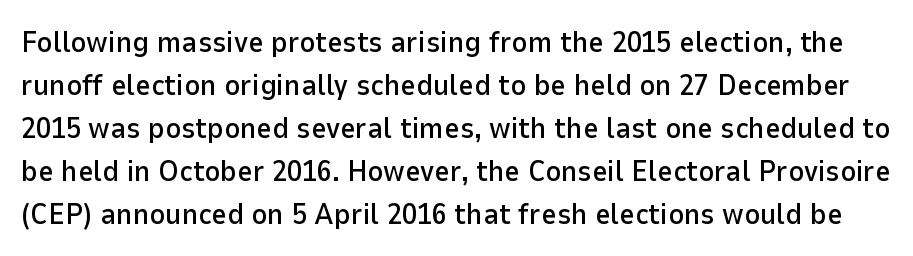
Q: Is the text italic (slanted)? A: No, it is upright.
Q: Is the typeface a serif or a sans-serif typeface? A: Sans-serif.
Q: Is the text underlined? A: No.
Q: Is the spacing between letters normal or unusually wide? A: Normal.
Q: Is the spacing between lines tight, normal or loose? A: Normal.
Q: Width (condensed, normal, or wide)? A: Normal.
Q: Stroke contrast? A: Low.
Q: x-height? A: Medium.
Q: Monospaced? A: No.
